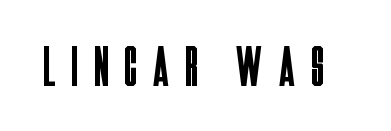
Q: Is the text bold? A: No.
Q: Is the text italic (slanted)? A: No, it is upright.
Q: Is the typeface a serif or a sans-serif typeface? A: Sans-serif.
Q: Is the text underlined? A: No.
Q: Is the spacing between letters normal or unusually wide? A: Unusually wide.
Q: Width (condensed, normal, or wide)? A: Condensed.
Q: Stroke contrast? A: Low.
Q: x-height? A: Large.
Q: Monospaced? A: No.
